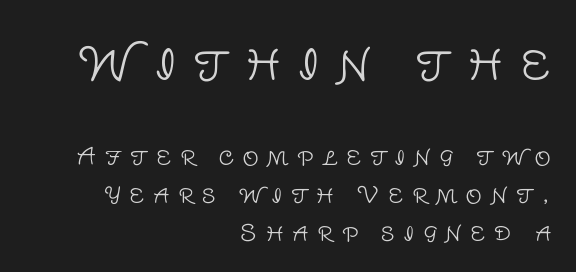
{"serif": "no", "bold": "no", "weight": "light", "width": "normal", "stroke_contrast": "low", "x_height": "large", "monospaced": "no", "underline": "no", "align": "right", "line_spacing": "normal", "line_spacing_ratio": 1.64, "letter_spacing": "wide", "letter_spacing_em": 0.37, "larger_block": "first", "size_ratio": 2.0, "glyph_px": 46}
